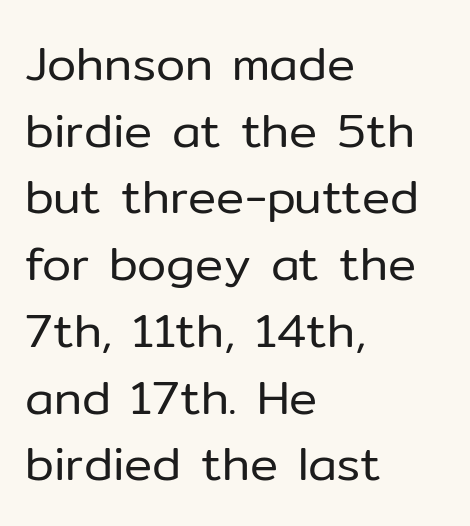
The image shows 47 px regular-weight sans-serif type, upright; set left-aligned, normal line spacing (1.42x), normal letter spacing, not underlined; low stroke contrast and a medium x-height.
